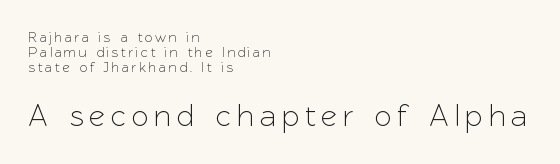
{"serif": "no", "italic": "no", "width": "normal", "stroke_contrast": "low", "x_height": "medium", "monospaced": "no", "underline": "no", "align": "left", "line_spacing": "tight", "line_spacing_ratio": 1.06, "letter_spacing": "wide", "letter_spacing_em": 0.21, "larger_block": "second", "size_ratio": 2.21, "glyph_px": 31}
